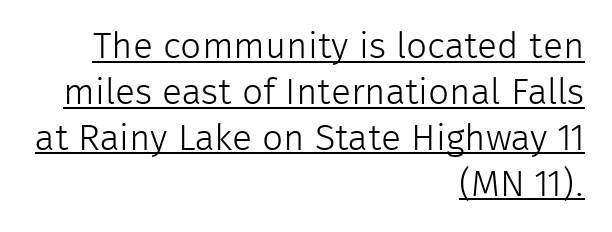
This sample carries an underscore along the baseline area. Each word holds together tightly as a unit, with standard inter-letter gaps. Which margin do the lines hug? The right one — the left edge is uneven. The typography opts for an upright posture over an oblique one. Vertical stems look standard width or narrower in stroke. Grotesque or geometric, the face here clearly has no serifs.
